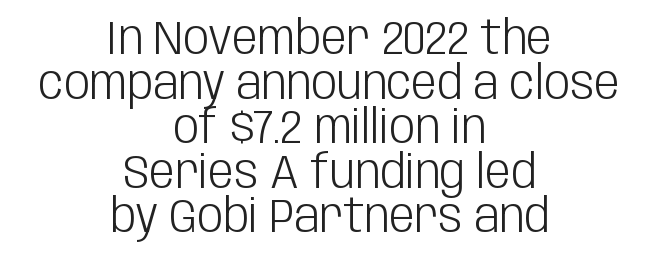
Descenders are the only things crossing below the line. Varying glyph widths throughout — classic text-font behaviour. One glance says dense: line gaps are narrower than usual. Heft: none added — not bold. This sample uses plain, unmodified letter spacing.
